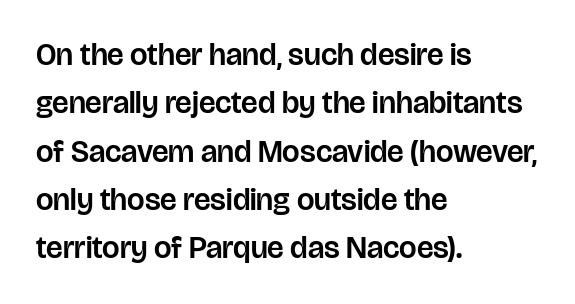
{"serif": "no", "italic": "no", "width": "normal", "stroke_contrast": "low", "x_height": "large", "monospaced": "no", "underline": "no", "align": "left", "line_spacing": "normal", "line_spacing_ratio": 1.56, "letter_spacing": "normal", "letter_spacing_em": 0.0, "glyph_px": 31}
